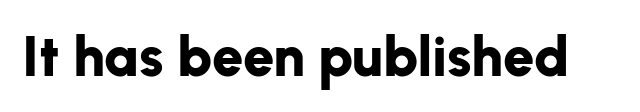
The image shows 56 px bold sans-serif type, upright; set normal letter spacing, not underlined; low stroke contrast and a medium x-height.
